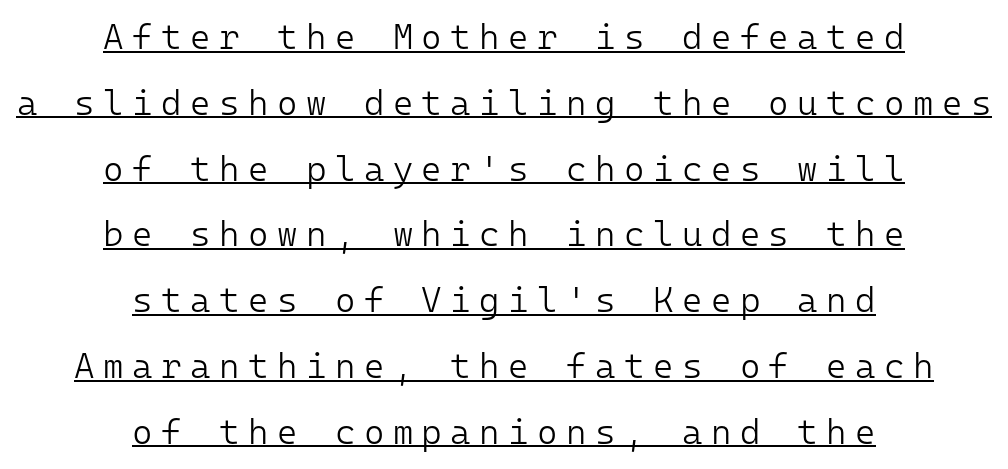
The image shows 35 px light sans-serif type, upright, monospaced; set centered, line spacing 1.88x, unusually wide letter spacing (+0.24 em), underlined; low stroke contrast and a medium x-height.
